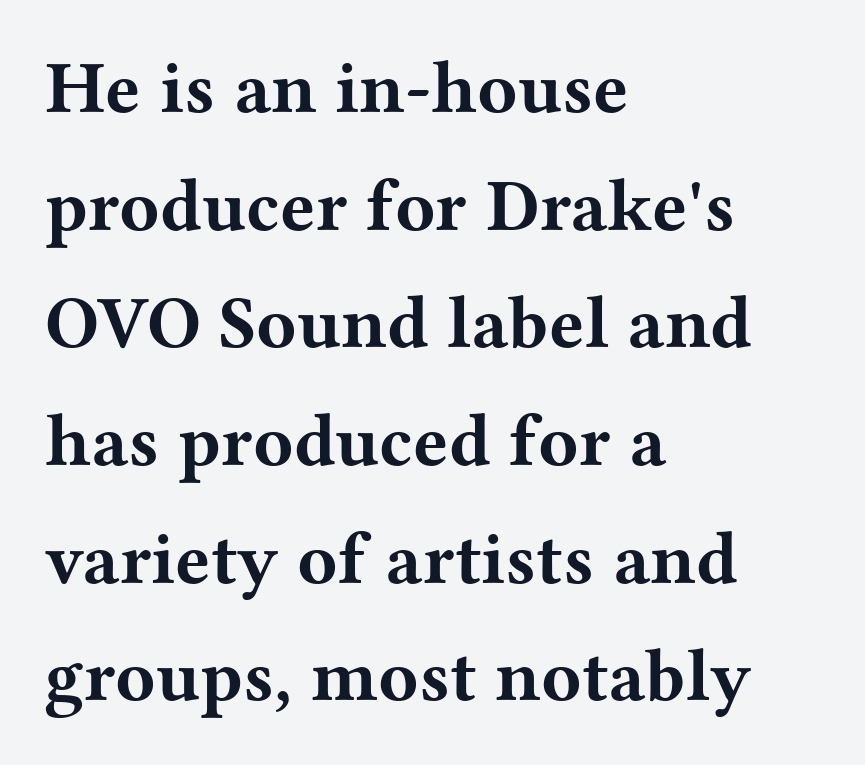
Check where the strokes stop: tiny serifs finish them off. The lines sit at an ordinary, default distance from one another. The gap between lines stays unmarked. What stands out about the letter spacing? Nothing — it is the standard amount.
